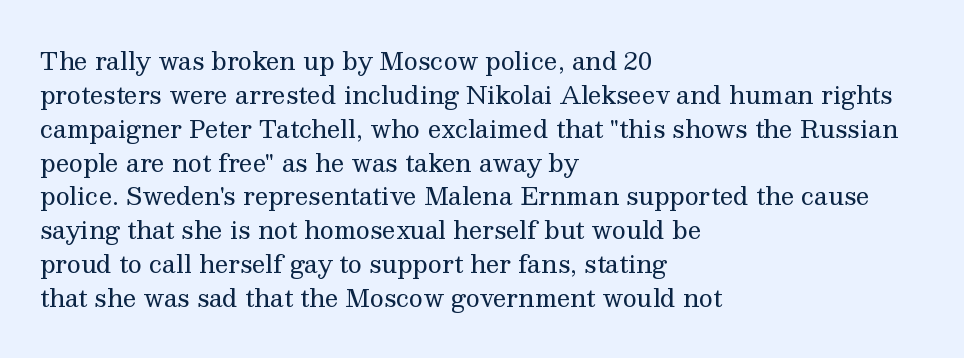
Decoration check: the copy has no underline. Teacher's note: observe the even left margin — that is flush-left alignment. Interline gaps are of average width in this sample. No chunkiness to these letters — they're not bold. These lines were composed using upright roman letters.
